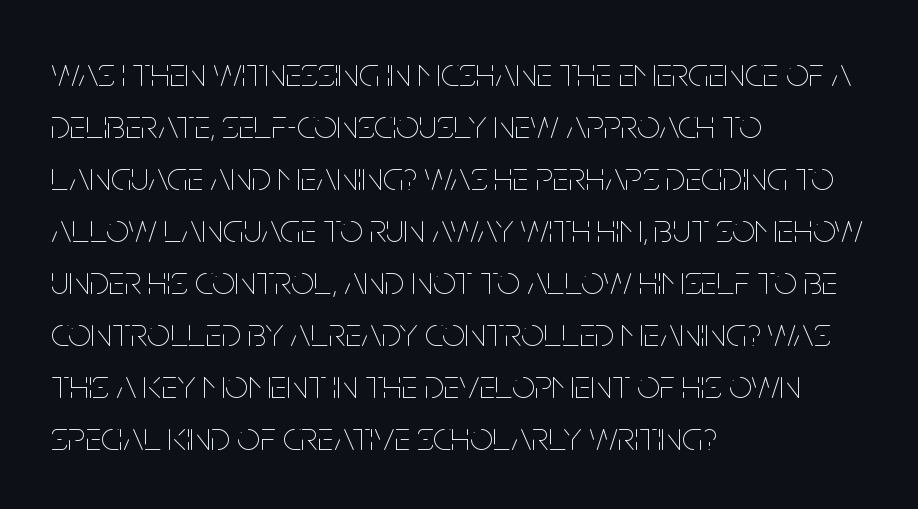
The letters advance in unequal steps, a hallmark of proportional type. If you measured baseline to baseline, you'd find a middling distance. Line beginnings align vertically; line endings do not. Ink coverage per letter is moderate at most.
